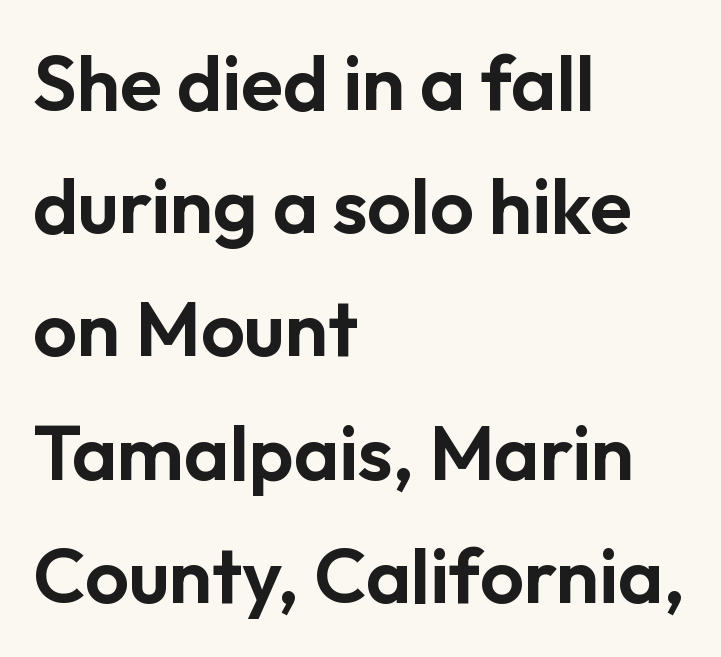
{"serif": "no", "italic": "no", "width": "normal", "stroke_contrast": "low", "x_height": "medium", "monospaced": "no", "underline": "no", "align": "left", "line_spacing": "normal", "line_spacing_ratio": 1.6, "letter_spacing": "normal", "letter_spacing_em": 0.0, "glyph_px": 77}
